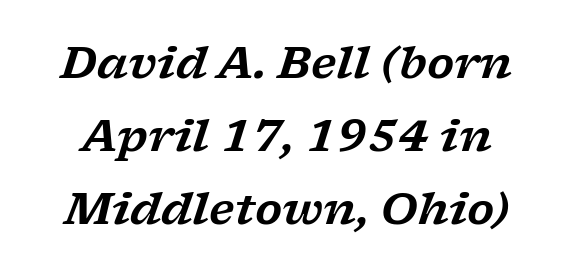
Looking at the ascenders, they clearly lean. Honestly, the row spacing looks completely unremarkable. Any mark beneath the type? The region is blank. The rendering uses natural spacing where letterforms have individual widths.
